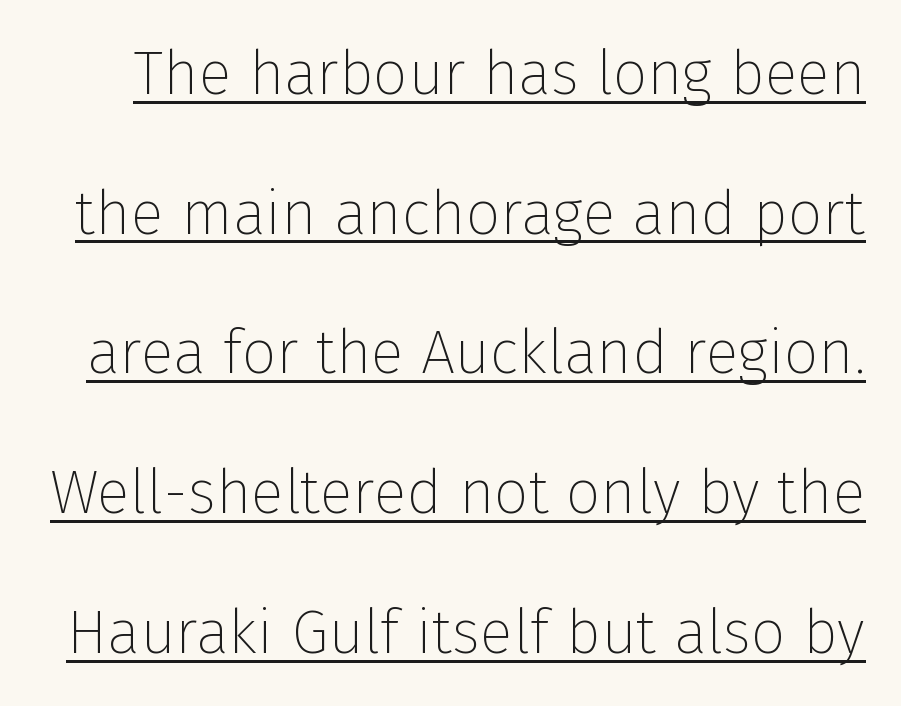
The image shows 61 px thin sans-serif type, upright; set loose line spacing (2.29x), normal letter spacing, underlined; low stroke contrast and a medium x-height.
